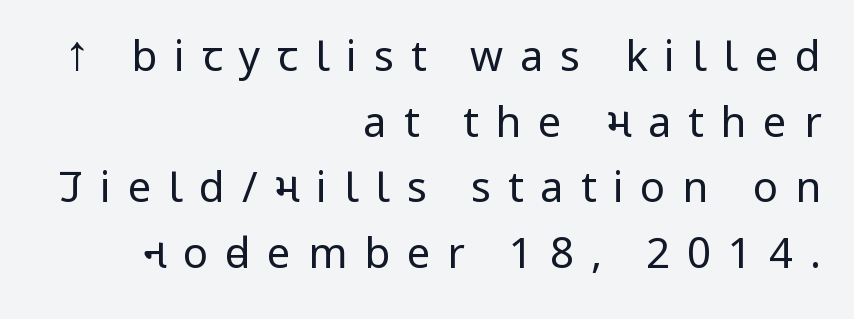
Glyph-to-glyph distance is far greater than everyday printed text. Check the space under the baseline: it is left empty. The passage shown is typed in a proportional face where columns would drift. The line-height multiplier appears to be the usual default. Vertical stems look standard width or narrower in stroke.
